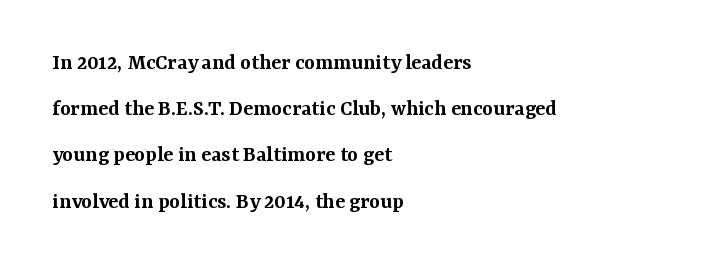
The image shows 23 px text type, upright; set left-aligned, loose line spacing (2.01x), normal letter spacing, not underlined.
